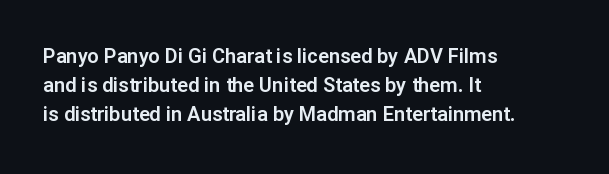
Q: Is the text italic (slanted)? A: No, it is upright.
Q: Is the text underlined? A: No.
Q: How is the paragraph aligned? A: Left-aligned.
Q: Is the spacing between letters normal or unusually wide? A: Normal.
Q: Is the spacing between lines tight, normal or loose? A: Normal.
